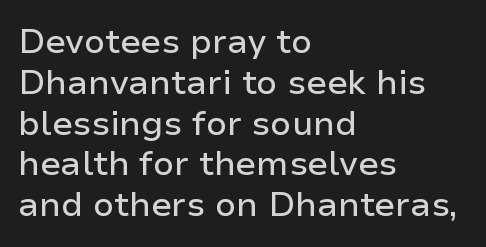
The image shows 34 px sans-serif type, upright; set left-aligned, line spacing 1.2x, normal letter spacing, not underlined; low stroke contrast and a medium x-height.
